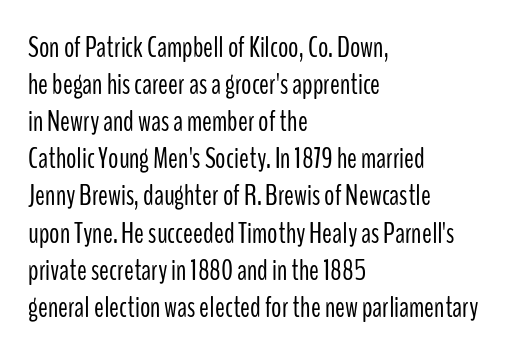
The image shows 29 px light, condensed sans-serif type, upright; set left-aligned, normal line spacing (1.28x), normal letter spacing, not underlined; low stroke contrast and a medium x-height.
